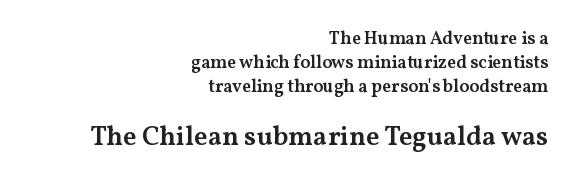
{"italic": "no", "bold": "semi", "underline": "no", "align": "right", "line_spacing": "normal", "line_spacing_ratio": 1.33, "letter_spacing": "normal", "letter_spacing_em": 0.0, "larger_block": "second", "size_ratio": 1.5, "glyph_px": 27}
